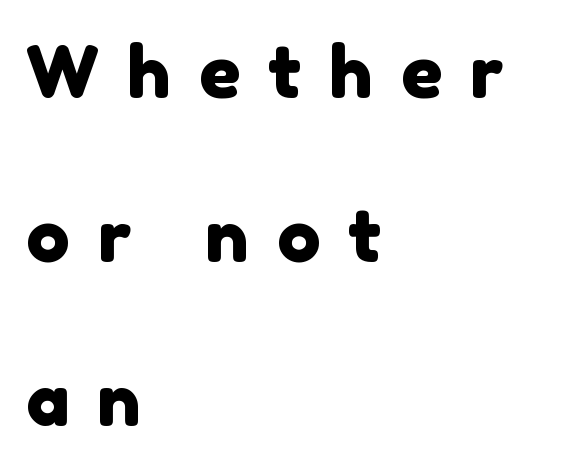
The vertical gap from one line to the next is large. Which margin do the lines hug? The left one — the right edge is uneven. The string is rendered with underlining switched off. The gaps between neighbouring characters are conspicuously large. Here the designer chose a conventional face with non-uniform glyph widths. Note: no serifs on the glyphs.
